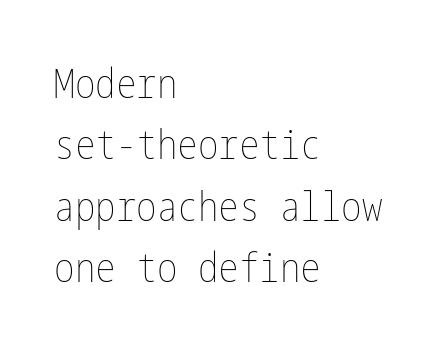
Q: Is the text bold? A: No.
Q: Is the text italic (slanted)? A: No, it is upright.
Q: Is the text underlined? A: No.
Q: How is the paragraph aligned? A: Left-aligned.
Q: Is the spacing between letters normal or unusually wide? A: Normal.
Q: Is the spacing between lines tight, normal or loose? A: Normal.
Q: Width (condensed, normal, or wide)? A: Condensed.
Q: Stroke contrast? A: Low.
Q: x-height? A: Medium.
